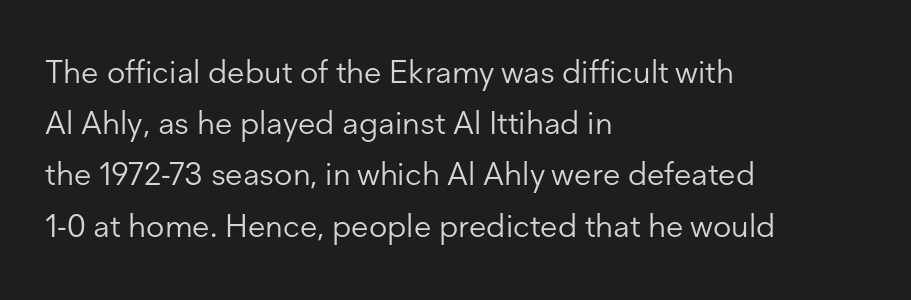
The space between consecutive lines is moderate. Look at the bottom of the vertical strokes: they stop flat, with no serifs. Horizontally, the lines are justified to the leading edge only. Do the characters align in a grid? No, the font is proportional.
